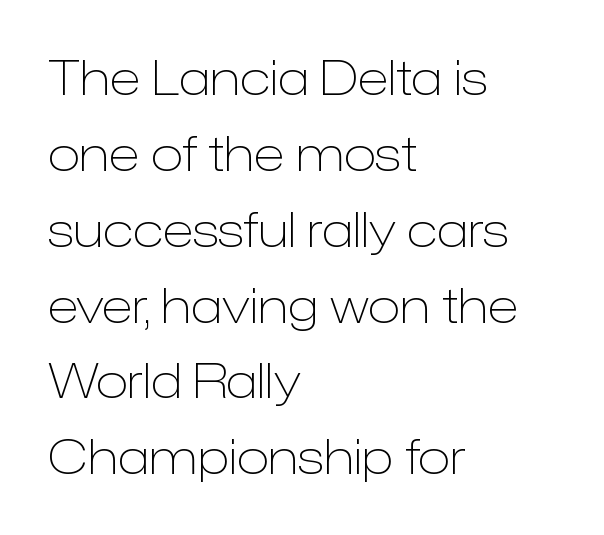
Q: Is the text bold? A: No.
Q: Is the text italic (slanted)? A: No, it is upright.
Q: Is the typeface a serif or a sans-serif typeface? A: Sans-serif.
Q: Is the text underlined? A: No.
Q: How is the paragraph aligned? A: Left-aligned.
Q: Is the spacing between letters normal or unusually wide? A: Normal.
Q: Is the spacing between lines tight, normal or loose? A: Normal.
Q: Width (condensed, normal, or wide)? A: Normal.
Q: Stroke contrast? A: Low.
Q: x-height? A: Medium.
Q: Monospaced? A: No.
